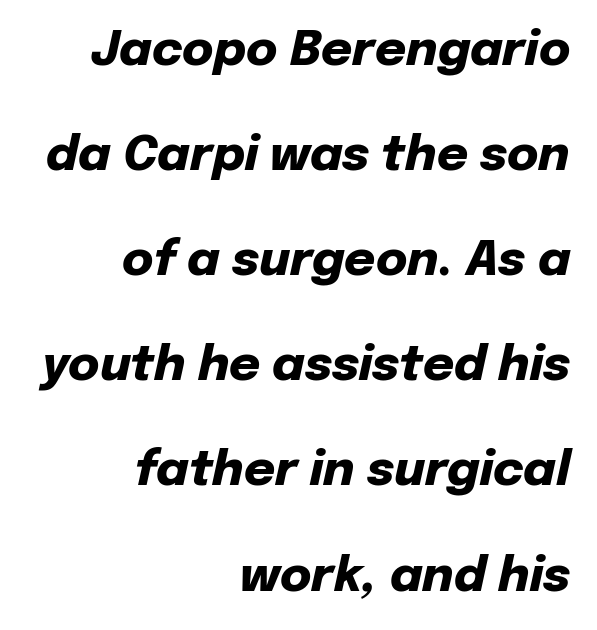
When letters slant like this, we call the style italic. Emphasis by weight is at full strength: bold. Compared with typical body copy, the letter spacing here is the same. Honestly, there is no underline to notice here at all. The line-height multiplier appears high, well above default.
